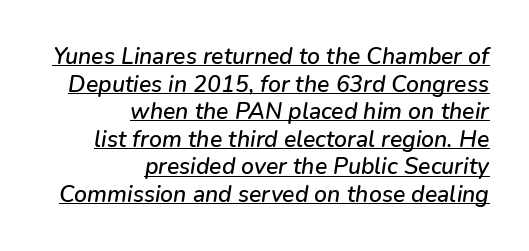
{"italic": "yes", "lean": "right", "slant_degrees": 9, "underline": "yes", "align": "right", "line_spacing_ratio": 1.2, "letter_spacing": "normal", "letter_spacing_em": 0.0, "glyph_px": 23}
